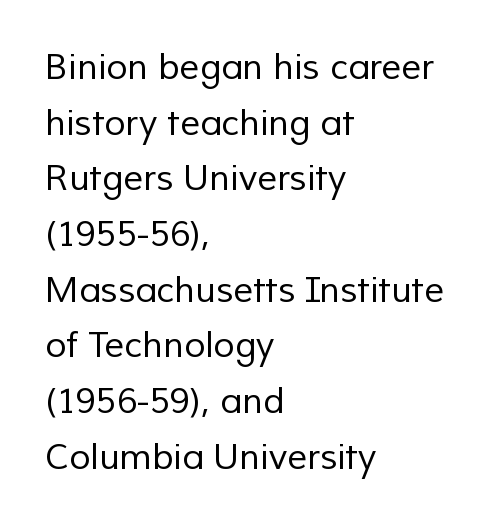
The image shows 35 px regular-weight sans-serif type; set left-aligned, normal line spacing (1.59x), normal letter spacing, not underlined; low stroke contrast and a medium x-height.
